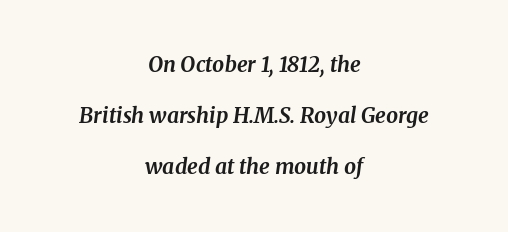
{"italic": "yes", "lean": "right", "slant_degrees": 8, "bold": "yes", "underline": "no", "align": "center", "line_spacing": "loose", "line_spacing_ratio": 2.43, "letter_spacing": "normal", "letter_spacing_em": 0.0, "glyph_px": 21}
